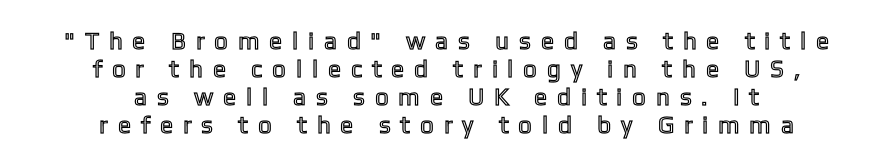
Q: Is the text italic (slanted)? A: No, it is upright.
Q: Is the text underlined? A: No.
Q: How is the paragraph aligned? A: Centered.
Q: Is the spacing between letters normal or unusually wide? A: Unusually wide.
